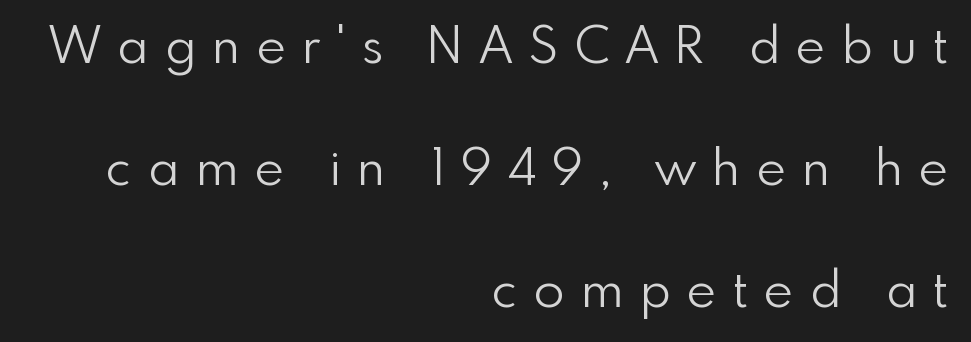
Q: Is the text bold? A: No.
Q: Is the text italic (slanted)? A: No, it is upright.
Q: Is the typeface a serif or a sans-serif typeface? A: Sans-serif.
Q: Is the text underlined? A: No.
Q: How is the paragraph aligned? A: Right-aligned.
Q: Is the spacing between letters normal or unusually wide? A: Unusually wide.
Q: Is the spacing between lines tight, normal or loose? A: Loose.
Q: Width (condensed, normal, or wide)? A: Normal.
Q: x-height? A: Small.
Q: Monospaced? A: No.
